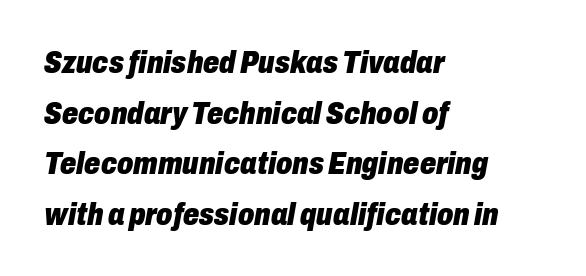
Q: Is the text bold? A: Yes.
Q: Is the text italic (slanted)? A: Yes, it leans right by about 10 degrees.
Q: Is the text underlined? A: No.
Q: How is the paragraph aligned? A: Left-aligned.
Q: Is the spacing between letters normal or unusually wide? A: Normal.
Q: Is the spacing between lines tight, normal or loose? A: Normal.
Q: Width (condensed, normal, or wide)? A: Condensed.
Q: Stroke contrast? A: Low.
Q: x-height? A: Medium.
Q: Monospaced? A: No.
